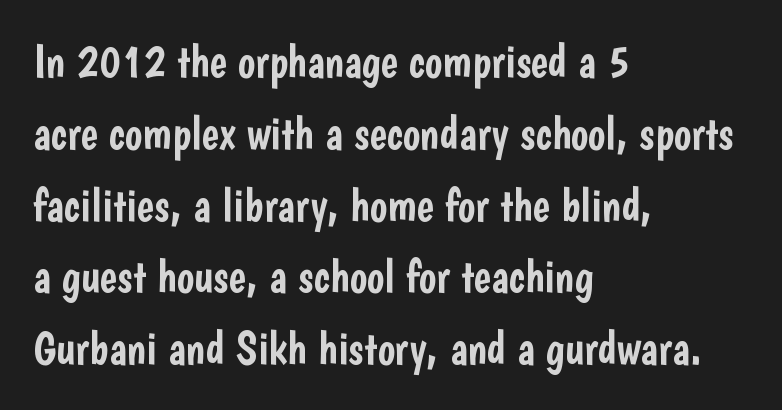
The image shows 46 px condensed sans-serif type, upright; set left-aligned, normal line spacing (1.56x), normal letter spacing, not underlined; low stroke contrast and a medium x-height.
